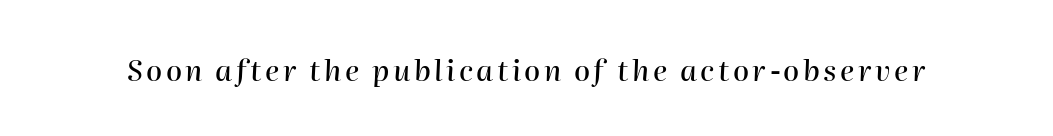
Q: Is the text italic (slanted)? A: Yes, it leans right by about 2 degrees.
Q: Is the text underlined? A: No.
Q: Width (condensed, normal, or wide)? A: Normal.
Q: Stroke contrast? A: High.
Q: x-height? A: Medium.
Q: Monospaced? A: No.
